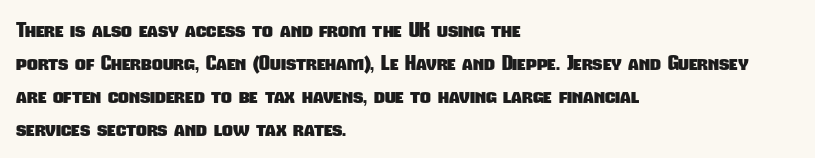
The image shows 21 px bold type; set left-aligned, normal line spacing (1.57x), normal letter spacing, not underlined.
